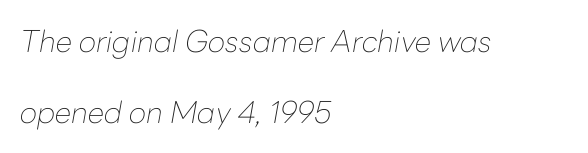
{"italic": "yes", "lean": "right", "slant_degrees": 10, "bold": "no", "weight": "thin", "width": "normal", "stroke_contrast": "low", "x_height": "medium", "monospaced": "no", "underline": "no", "align": "left", "line_spacing": "loose", "line_spacing_ratio": 2.37, "letter_spacing": "normal", "letter_spacing_em": 0.0, "glyph_px": 30}
